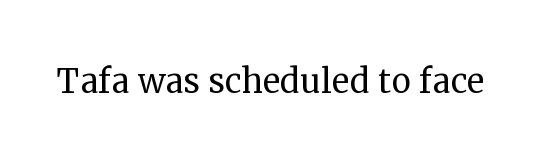
{"serif": "yes", "italic": "no", "bold": "no", "weight": "regular", "width": "normal", "stroke_contrast": "medium", "x_height": "medium", "monospaced": "no", "underline": "no", "letter_spacing": "normal", "letter_spacing_em": 0.0, "glyph_px": 44}
